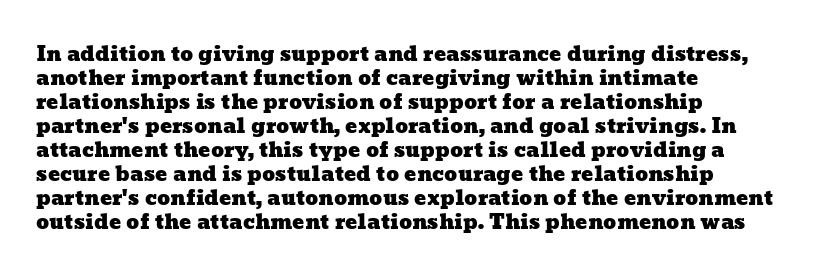
The image shows 20 px text type; set left-aligned, line spacing 1.2x, normal letter spacing, not underlined.
